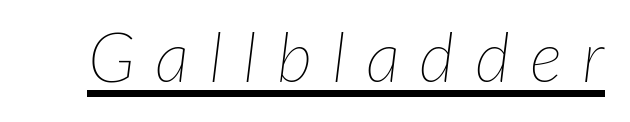
The image shows 69 px thin type, italic (leaning right); set unusually wide letter spacing (+0.29 em), underlined; low stroke contrast and a medium x-height.
